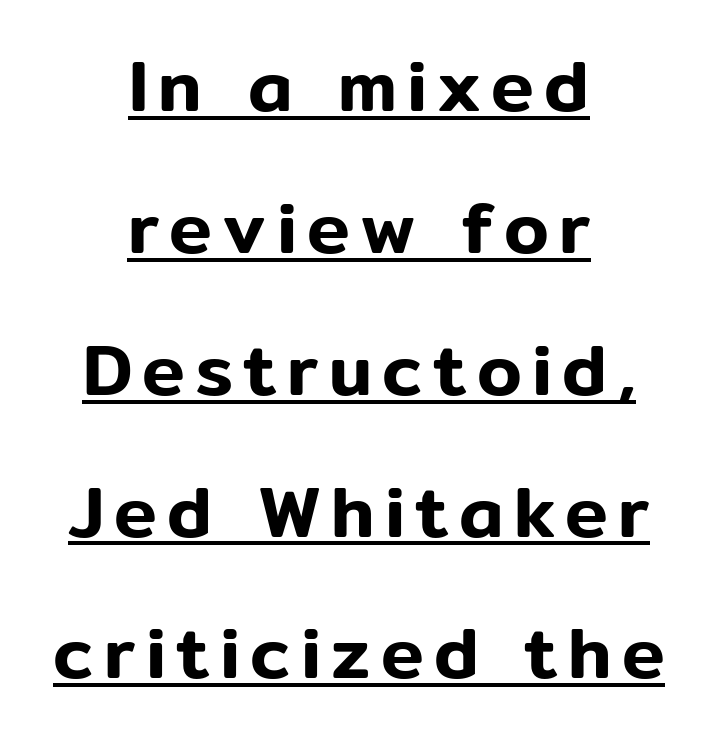
Q: Is the text italic (slanted)? A: No, it is upright.
Q: Is the typeface a serif or a sans-serif typeface? A: Sans-serif.
Q: Is the text underlined? A: Yes.
Q: How is the paragraph aligned? A: Centered.
Q: Is the spacing between lines tight, normal or loose? A: Loose.
Q: Width (condensed, normal, or wide)? A: Normal.
Q: Stroke contrast? A: Low.
Q: x-height? A: Medium.
Q: Monospaced? A: No.
